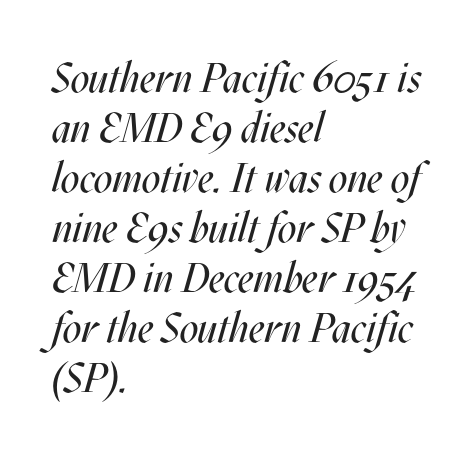
The image shows 41 px regular-weight, condensed type, italic (leaning right); set left-aligned, line spacing 1.22x, normal letter spacing, not underlined; medium stroke contrast and a large x-height.
